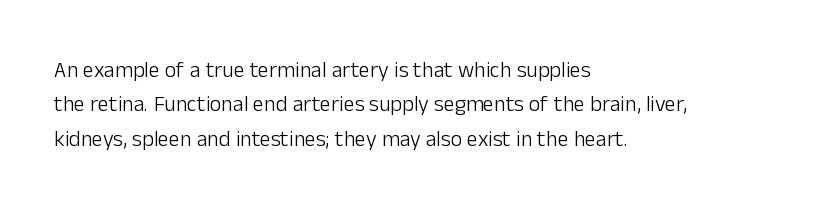
The specimen reads as upright at a glance. Is the stroke heavy? The answer is a plain regular-or-lighter. Clear beneath every line of the passage. Notice how descenders clear the ascenders below comfortably — that's standard leading.
